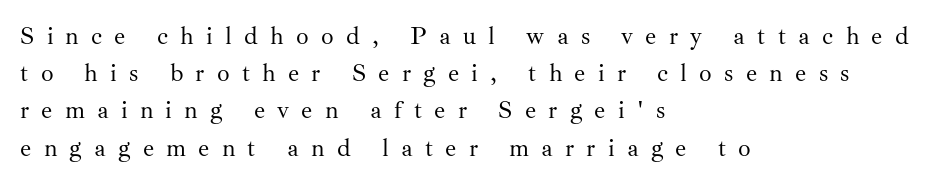
Visually the block forms a straight wall on the left and a jagged coastline on the right. Nothing heavy about these letters — not bold at all. Successive baselines arrive at the customary interval. Letter spacing: wide. This is the regular roman posture of the typeface.
